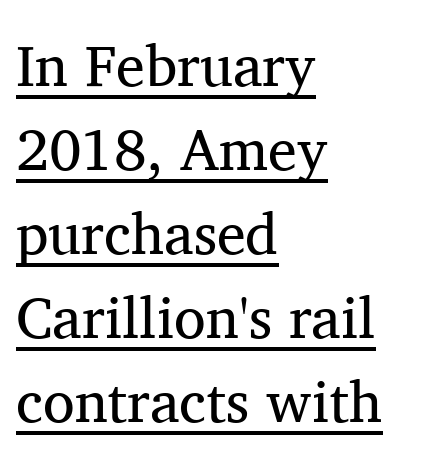
The image shows 58 px regular-weight serif type, upright; set left-aligned, normal line spacing (1.45x), normal letter spacing, underlined; medium stroke contrast and a medium x-height.
